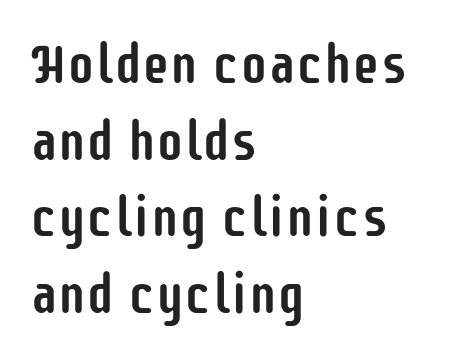
{"serif": "no", "italic": "no", "width": "condensed", "stroke_contrast": "low", "x_height": "large", "monospaced": "no", "underline": "no", "align": "left", "line_spacing": "normal", "line_spacing_ratio": 1.37, "letter_spacing": "normal", "letter_spacing_em": 0.0, "glyph_px": 56}
